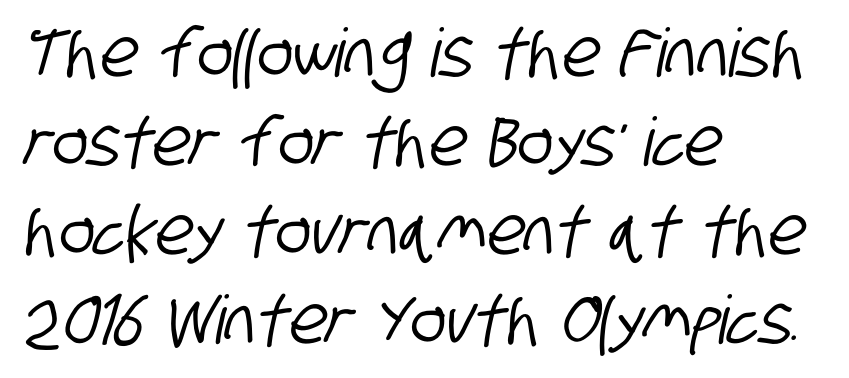
{"serif": "no", "width": "condensed", "stroke_contrast": "low", "x_height": "large", "monospaced": "no", "underline": "no", "align": "left", "line_spacing": "normal", "line_spacing_ratio": 1.33, "letter_spacing": "normal", "letter_spacing_em": 0.0, "glyph_px": 67}
